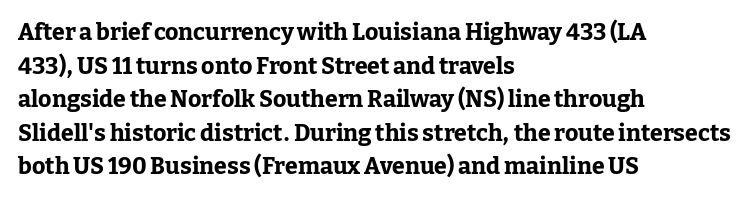
Each line starts at the same left margin while the right side varies. One glance says typical: line gaps are just what's usual. Nope, not italic — everything's standing straight. Plenty of ink on the page — the face is bold.
